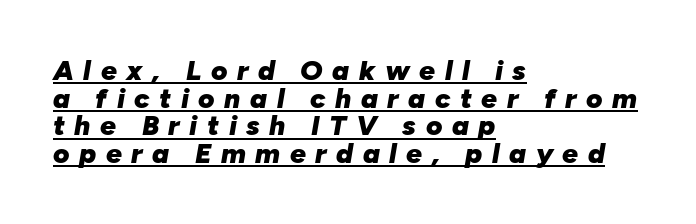
{"italic": "yes", "lean": "right", "slant_degrees": 10, "bold": "yes", "weight": "heavy", "width": "normal", "stroke_contrast": "low", "x_height": "medium", "monospaced": "no", "underline": "yes", "align": "left", "line_spacing": "tight", "line_spacing_ratio": 0.99, "letter_spacing": "wide", "letter_spacing_em": 0.34, "glyph_px": 28}
